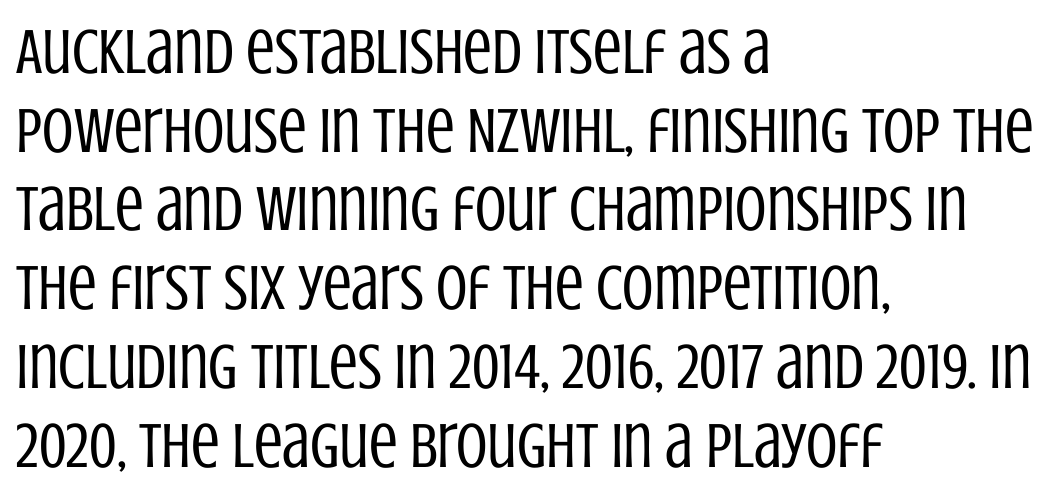
The setting favours the left margin, as ordinary paragraphs usually do. You can tell from the bare stems that sans-serif type was used. This sample uses an upright cut, with every glyph sitting square on the baseline. The characters are drawn with everyday or finer stroke widths. Unmarked baselines from the first word to the last. Short note: letters normally spaced.
